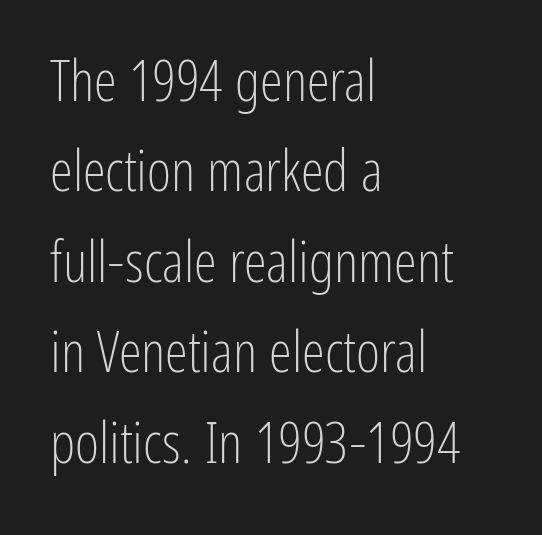
Vertically, the passage feels balanced, rows spaced as you'd expect. The lettering holds an erect, upright posture throughout. Think standard paragraph weight, or any step lighter than that. In terms of letterform style, serifs are entirely absent. The paragraph shown leans on its left margin.
